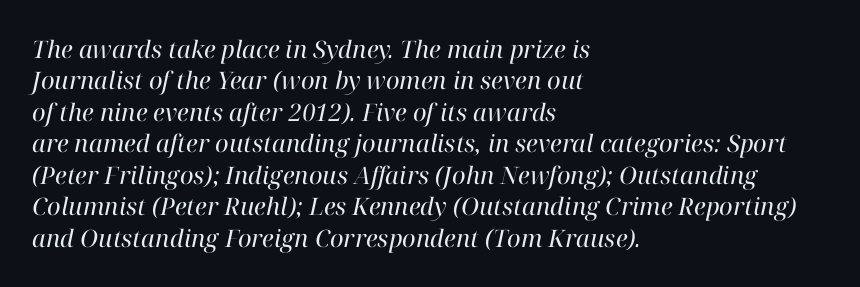
Horizontally, the lines are justified to the leading edge only. The typeface has the unassuming heft of standard copy or less. Is there much room between lines? A standard amount, neither cramped nor airy. Notice how the stems are inclined rather than vertical — that's the hallmark of italics. Honestly, the letter spacing is just normal — you wouldn't notice it. Quick note: underline off.
